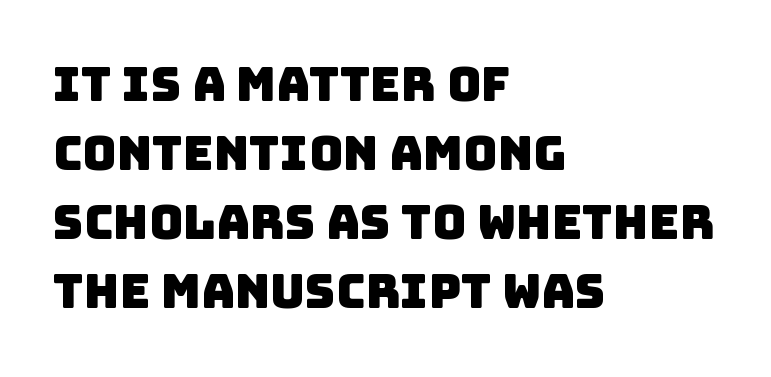
Q: Is the typeface a serif or a sans-serif typeface? A: Sans-serif.
Q: Is the text underlined? A: No.
Q: How is the paragraph aligned? A: Left-aligned.
Q: Is the spacing between letters normal or unusually wide? A: Normal.
Q: Is the spacing between lines tight, normal or loose? A: Normal.
Q: Width (condensed, normal, or wide)? A: Normal.
Q: Stroke contrast? A: Low.
Q: x-height? A: Large.
Q: Monospaced? A: No.
